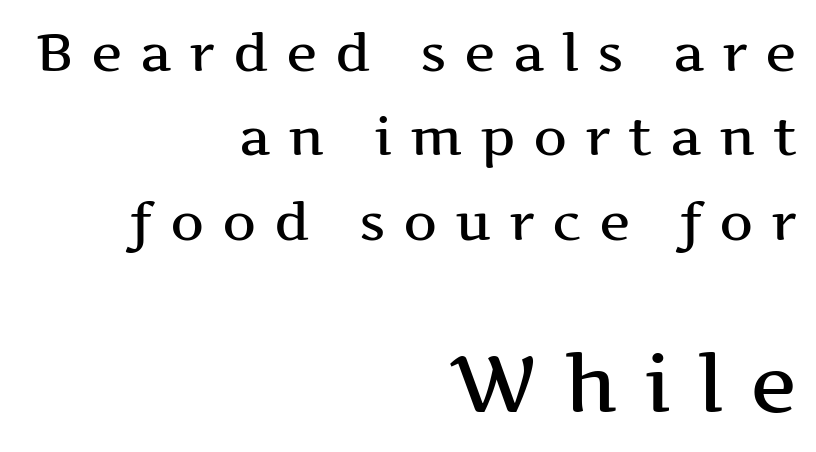
Size contrast runs from small at the top to large at the bottom. Unlike a clean sans, this face finishes its strokes with serifs. Notice how the stems are strictly vertical — no italics here. Nobody drew a line under any word here. You could not count columns in this text — the font is proportionally spaced. The rendering uses a moderate line-height, typical for paragraphs.
